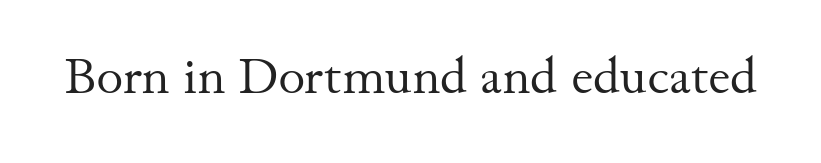
{"serif": "yes", "italic": "no", "bold": "no", "weight": "regular", "width": "normal", "stroke_contrast": "medium", "x_height": "small", "monospaced": "no", "underline": "no", "letter_spacing": "normal", "letter_spacing_em": 0.0, "glyph_px": 51}
